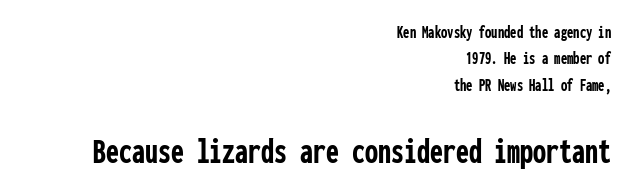
Does the lettering tilt? It doesn't — this is upright. Pretty heavy lettering here — definitely bold. Letter spacing: default. Does the bottom block carry the larger type? Yes, it does. Horizontal bands of white between lines are of average thickness. The text was rendered using a sans face with plain stroke endings.
